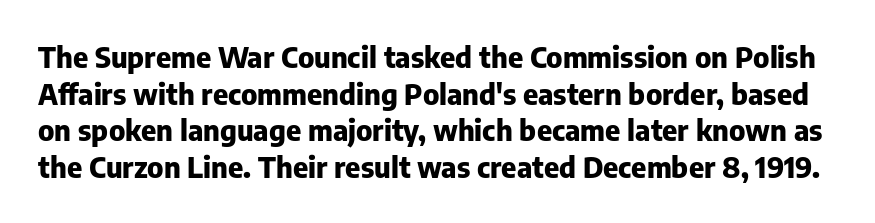
The image shows 29 px heavy sans-serif type, upright; set normal line spacing (1.26x), normal letter spacing, not underlined; low stroke contrast and a medium x-height.
